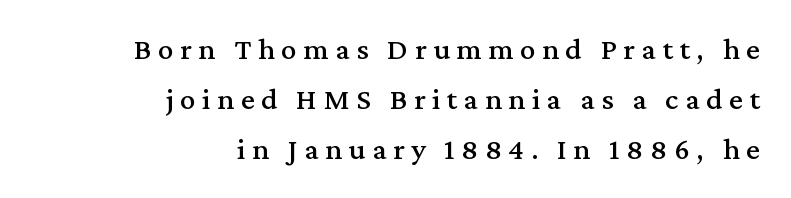
Q: Is the text italic (slanted)? A: No, it is upright.
Q: Is the typeface a serif or a sans-serif typeface? A: Serif.
Q: Is the text underlined? A: No.
Q: How is the paragraph aligned? A: Right-aligned.
Q: Is the spacing between letters normal or unusually wide? A: Unusually wide.
Q: Is the spacing between lines tight, normal or loose? A: Normal.
Q: Width (condensed, normal, or wide)? A: Normal.
Q: Stroke contrast? A: Medium.
Q: x-height? A: Medium.
Q: Monospaced? A: No.
